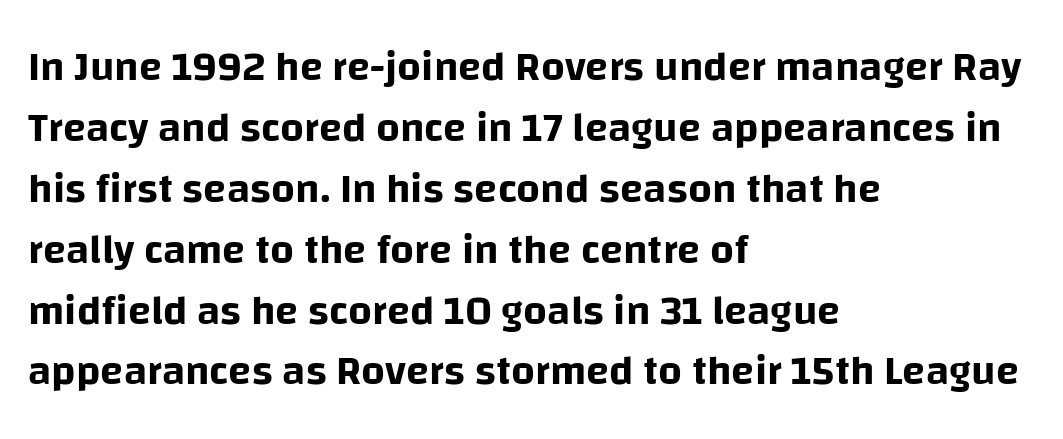
{"serif": "no", "italic": "no", "width": "normal", "stroke_contrast": "low", "x_height": "large", "monospaced": "no", "underline": "no", "align": "left", "line_spacing": "normal", "line_spacing_ratio": 1.45, "letter_spacing": "normal", "letter_spacing_em": 0.0, "glyph_px": 42}
